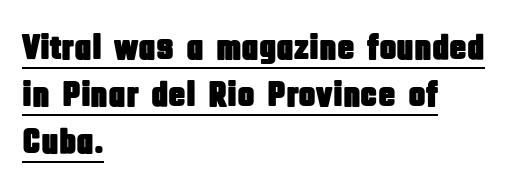
The image shows 36 px condensed sans-serif type, upright; set left-aligned, normal line spacing (1.31x), normal letter spacing, underlined; low stroke contrast and a large x-height.
